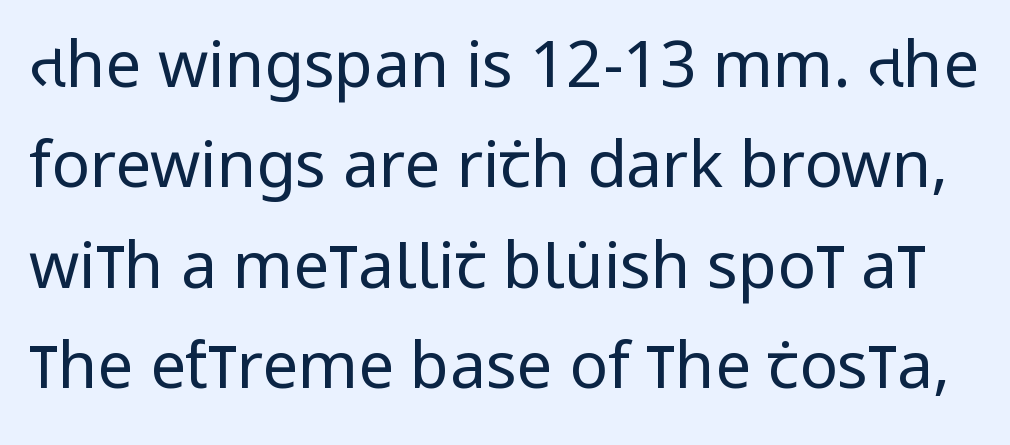
Descender tails drop into unmarked territory. Looks like regular typesetting: each glyph gets only the width it needs. The font family rendered here belongs to the sans-serif group. Characters remain perfectly vertical along every line.
